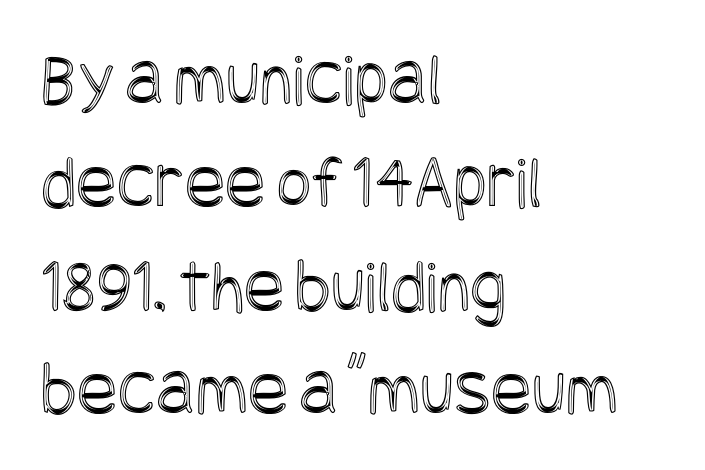
The image shows 76 px condensed type, upright; set left-aligned, normal line spacing (1.36x), normal letter spacing, not underlined; a large x-height.
